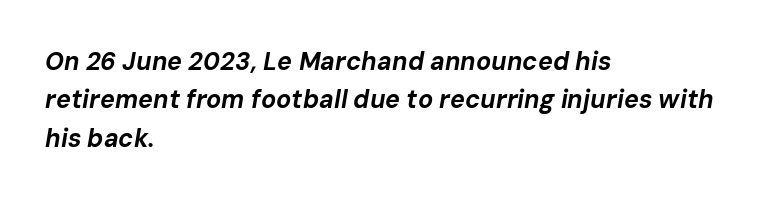
{"italic": "yes", "lean": "right", "slant_degrees": 10, "bold": "yes", "underline": "no", "align": "left", "line_spacing": "normal", "line_spacing_ratio": 1.54, "letter_spacing": "normal", "letter_spacing_em": 0.0, "glyph_px": 25}
